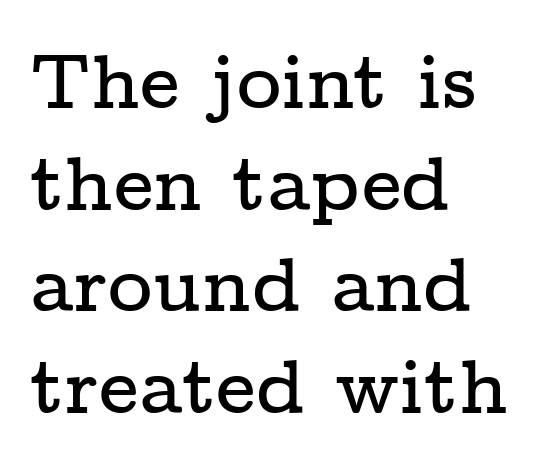
Regarding leading, the lines here are spaced in the standard way. The typography opts for an upright posture over an oblique one. Character widths vary here, with narrow letters taking less room than wide ones. The foot of each line stays bare and open.
